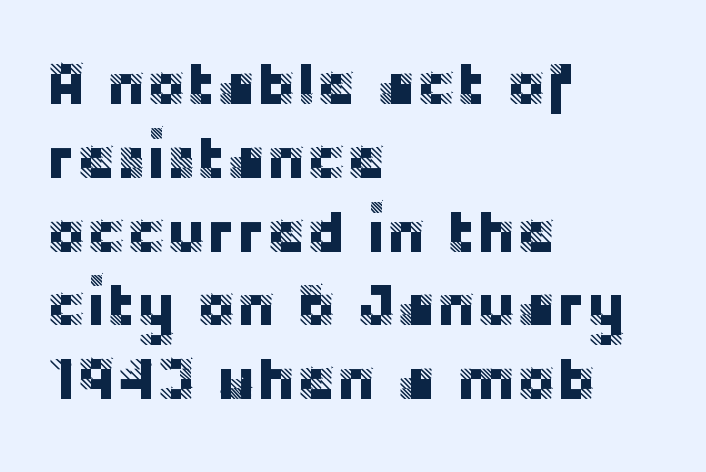
The image shows 60 px sans-serif type, upright; set left-aligned, line spacing 1.23x, normal letter spacing, not underlined; low stroke contrast and a large x-height.
